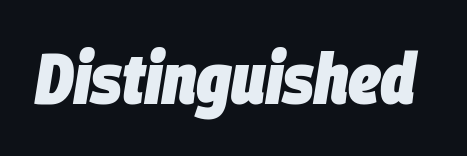
The gaps between neighbouring characters are ordinary and unremarkable. Anything drawn beneath the words? Only blank space. A full-strength bold gives these letters their thick strokes. Notice how the stems are inclined rather than vertical — that's the hallmark of italics.
